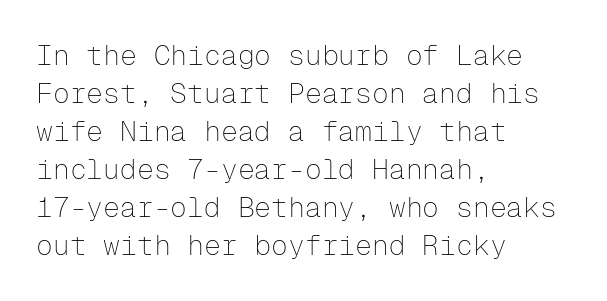
The image shows 28 px thin sans-serif type, upright, monospaced; set left-aligned, normal line spacing (1.36x), normal letter spacing, not underlined; low stroke contrast and a medium x-height.
